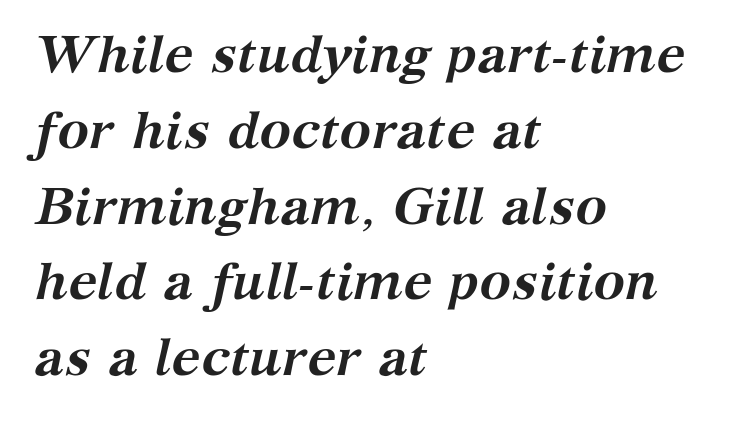
The image shows 53 px semibold serif type, italic (leaning right); set left-aligned, normal line spacing (1.43x), normal letter spacing, not underlined; medium stroke contrast and a medium x-height.
